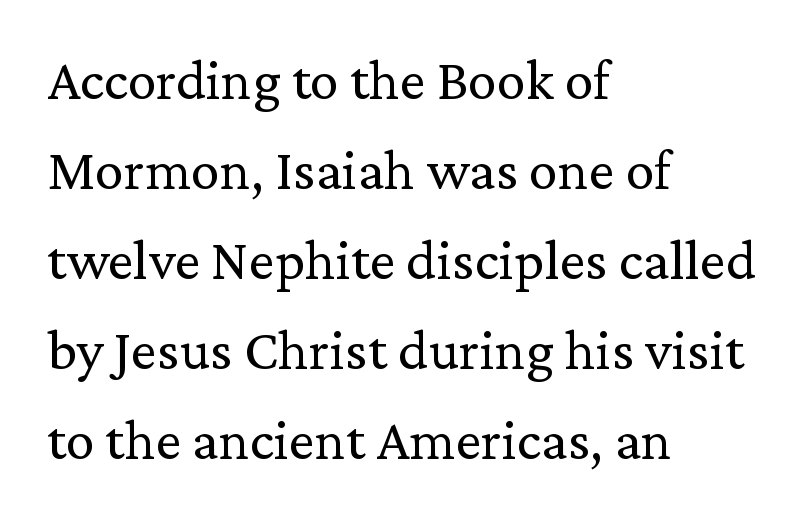
The image shows 58 px regular-weight serif type, upright; set left-aligned, normal line spacing (1.55x), normal letter spacing, not underlined; low stroke contrast and a medium x-height.
